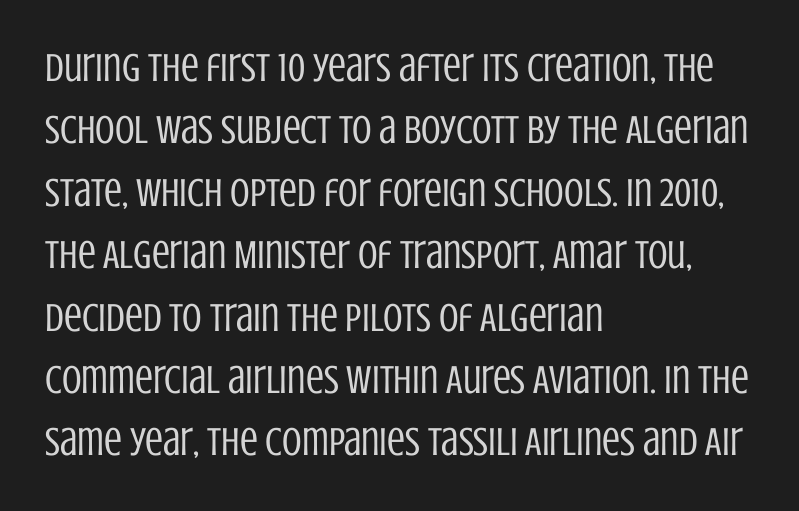
{"serif": "no", "italic": "no", "bold": "no", "weight": "regular", "width": "condensed", "stroke_contrast": "low", "x_height": "large", "monospaced": "no", "underline": "no", "align": "left", "line_spacing": "normal", "line_spacing_ratio": 1.56, "letter_spacing": "normal", "letter_spacing_em": 0.0, "glyph_px": 40}
